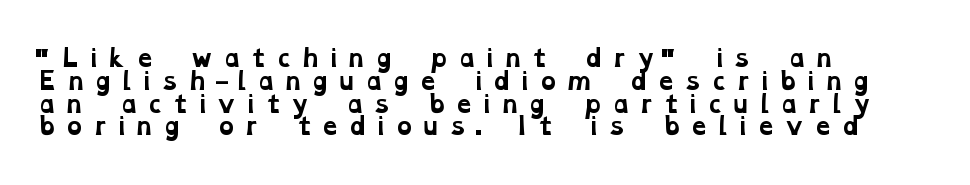
The tracking jumps out immediately: characters are airy and widely separated. Any mark beneath the type? The region is blank. Notice how descenders almost collide with the ascenders below — that's tight leading. This sample is left-justified, so line endings fall wherever the words run out. The face used here has the dense, thick strokes of a bold.
